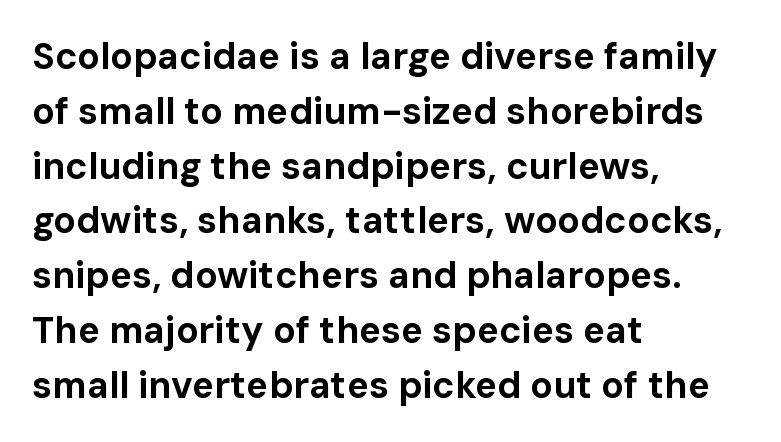
Q: Is the text bold? A: Yes.
Q: Is the text italic (slanted)? A: No, it is upright.
Q: Is the typeface a serif or a sans-serif typeface? A: Sans-serif.
Q: Is the text underlined? A: No.
Q: How is the paragraph aligned? A: Left-aligned.
Q: Is the spacing between letters normal or unusually wide? A: Normal.
Q: Is the spacing between lines tight, normal or loose? A: Normal.
Q: Width (condensed, normal, or wide)? A: Normal.
Q: Stroke contrast? A: Low.
Q: x-height? A: Medium.
Q: Monospaced? A: No.
